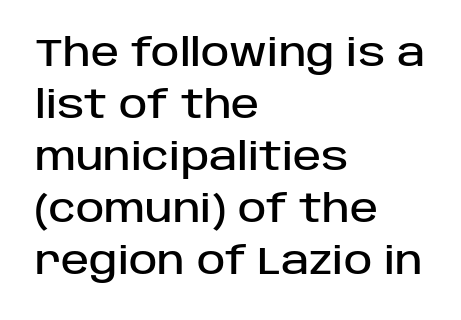
Q: Is the text italic (slanted)? A: No, it is upright.
Q: Is the typeface a serif or a sans-serif typeface? A: Sans-serif.
Q: Is the text underlined? A: No.
Q: How is the paragraph aligned? A: Left-aligned.
Q: Is the spacing between letters normal or unusually wide? A: Normal.
Q: Is the spacing between lines tight, normal or loose? A: Normal.
Q: Width (condensed, normal, or wide)? A: Normal.
Q: Stroke contrast? A: Low.
Q: x-height? A: Large.
Q: Monospaced? A: No.
